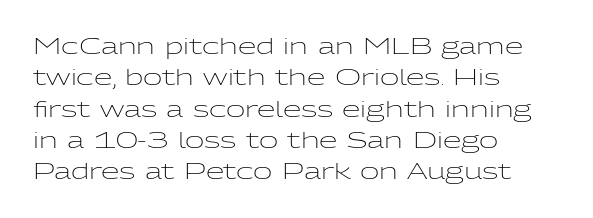
The image shows 21 px text type, upright; set left-aligned, normal line spacing (1.49x), normal letter spacing, not underlined.
